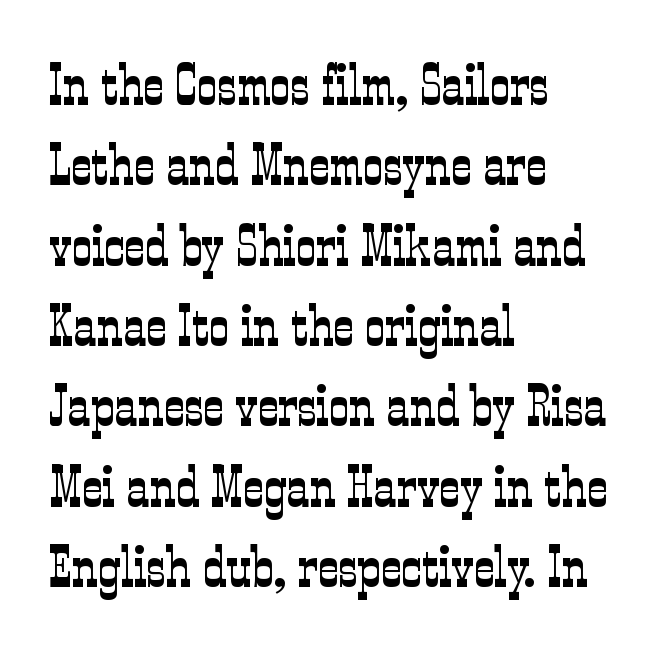
Descenders are the only things crossing below the line. The line-height multiplier appears to be the usual default. Standard letterfit; no display-style spreading of the glyphs. A light-to-regular cut is what we see here.
